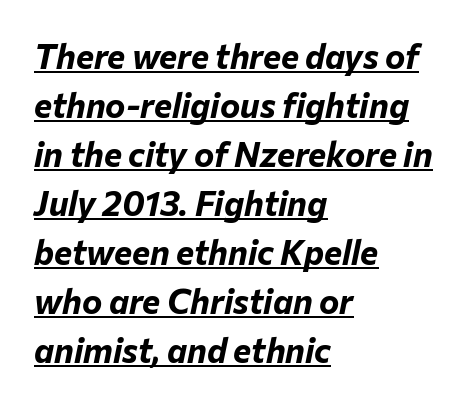
Q: Is the text bold? A: Yes.
Q: Is the text italic (slanted)? A: Yes, it leans right by about 12 degrees.
Q: Is the text underlined? A: Yes.
Q: How is the paragraph aligned? A: Left-aligned.
Q: Is the spacing between letters normal or unusually wide? A: Normal.
Q: Is the spacing between lines tight, normal or loose? A: Normal.
Q: Width (condensed, normal, or wide)? A: Normal.
Q: Stroke contrast? A: Low.
Q: x-height? A: Medium.
Q: Monospaced? A: No.
